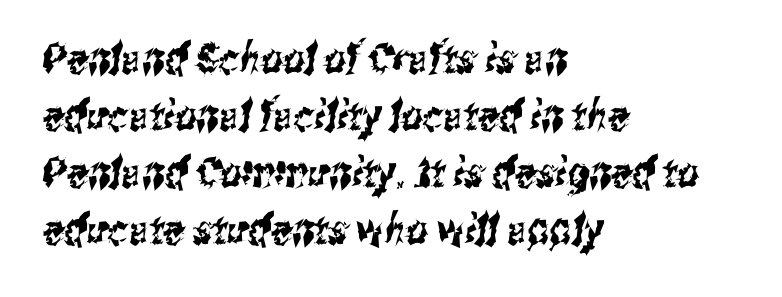
{"serif": "no", "width": "condensed", "stroke_contrast": "medium", "x_height": "medium", "monospaced": "no", "underline": "no", "align": "left", "line_spacing": "normal", "line_spacing_ratio": 1.36, "letter_spacing": "normal", "letter_spacing_em": 0.0, "glyph_px": 42}
